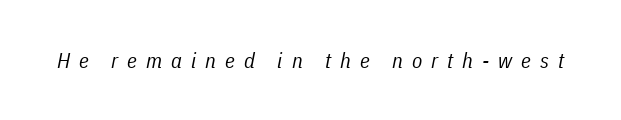
{"italic": "yes", "lean": "right", "slant_degrees": 11, "bold": "no", "underline": "no", "letter_spacing": "wide", "letter_spacing_em": 0.43, "glyph_px": 21}
